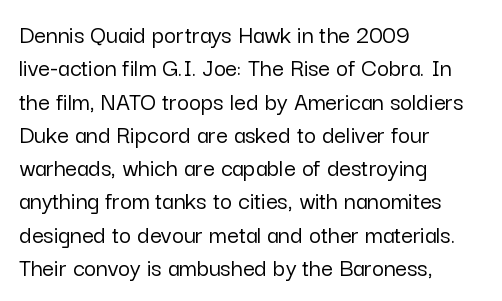
Beneath every word, the page is bare. Evenly set lines give the paragraph a standard silhouette. The compositor pushed each line to the left boundary. Spacing between characters is what you'd get straight out of the box. When letters stand straight like this, we call the style roman or upright.
